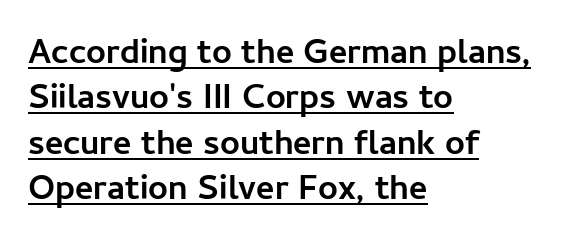
{"serif": "no", "italic": "no", "bold": "yes", "weight": "semibold", "width": "normal", "stroke_contrast": "low", "x_height": "medium", "monospaced": "no", "underline": "yes", "align": "left", "line_spacing": "normal", "line_spacing_ratio": 1.3, "letter_spacing": "normal", "letter_spacing_em": 0.0, "glyph_px": 35}
